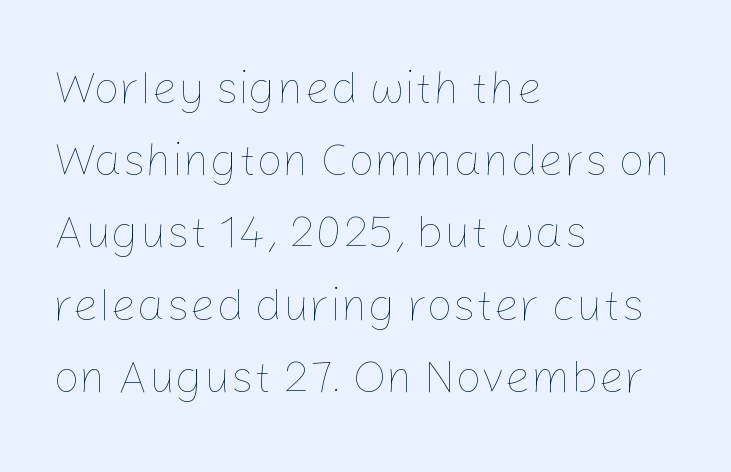
The image shows 46 px thin type, upright; set left-aligned, normal line spacing (1.57x), normal letter spacing, not underlined; low stroke contrast and a medium x-height.
